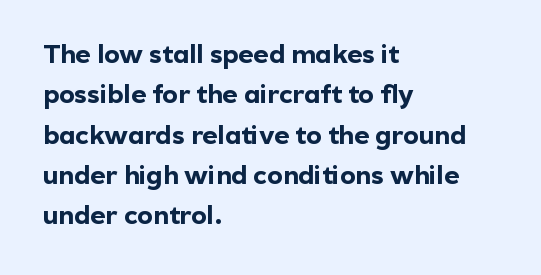
The image shows 26 px bold type, upright; set left-aligned, normal line spacing (1.55x), normal letter spacing, not underlined.
